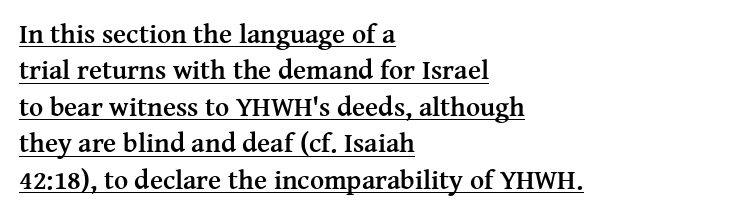
Q: Is the text bold? A: Yes.
Q: Is the text italic (slanted)? A: No, it is upright.
Q: Is the text underlined? A: Yes.
Q: How is the paragraph aligned? A: Left-aligned.
Q: Is the spacing between letters normal or unusually wide? A: Normal.
Q: Is the spacing between lines tight, normal or loose? A: Normal.
